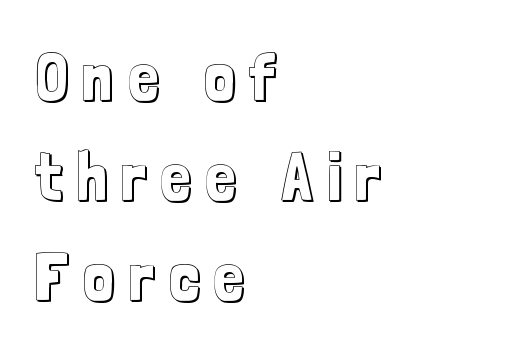
{"italic": "no", "width": "condensed", "x_height": "medium", "monospaced": "no", "underline": "no", "align": "left", "line_spacing": "normal", "line_spacing_ratio": 1.47, "letter_spacing": "wide", "letter_spacing_em": 0.21, "glyph_px": 68}
